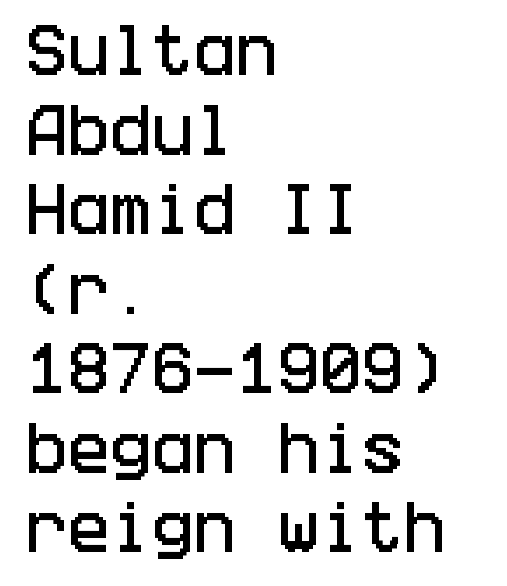
Q: Is the text italic (slanted)? A: No, it is upright.
Q: Is the typeface a serif or a sans-serif typeface? A: Sans-serif.
Q: Is the text underlined? A: No.
Q: How is the paragraph aligned? A: Left-aligned.
Q: Is the spacing between letters normal or unusually wide? A: Normal.
Q: Is the spacing between lines tight, normal or loose? A: Normal.
Q: Width (condensed, normal, or wide)? A: Condensed.
Q: Stroke contrast? A: Low.
Q: x-height? A: Large.
